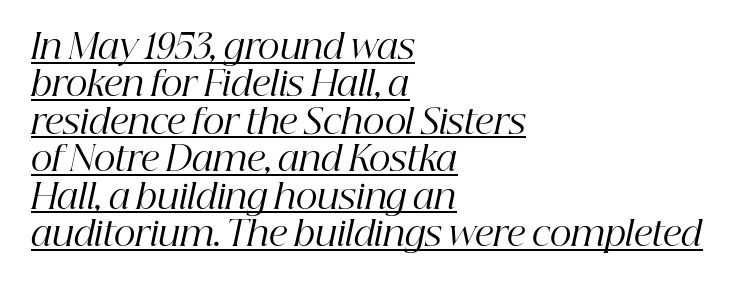
Q: Is the text bold? A: No.
Q: Is the text italic (slanted)? A: Yes, it leans right by about 12 degrees.
Q: Is the typeface a serif or a sans-serif typeface? A: Serif.
Q: Is the text underlined? A: Yes.
Q: How is the paragraph aligned? A: Left-aligned.
Q: Is the spacing between letters normal or unusually wide? A: Normal.
Q: Is the spacing between lines tight, normal or loose? A: Tight.
Q: Width (condensed, normal, or wide)? A: Normal.
Q: Stroke contrast? A: High.
Q: x-height? A: Medium.
Q: Monospaced? A: No.
